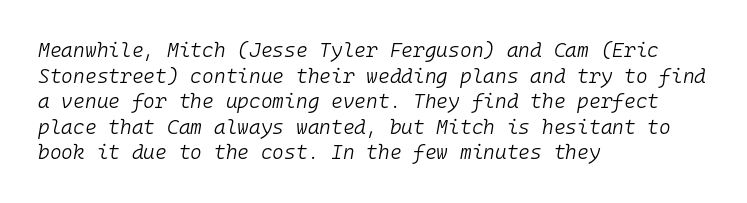
Q: Is the text bold? A: No.
Q: Is the text italic (slanted)? A: Yes, it leans right by about 10 degrees.
Q: Is the text underlined? A: No.
Q: How is the paragraph aligned? A: Left-aligned.
Q: Is the spacing between letters normal or unusually wide? A: Normal.
Q: Is the spacing between lines tight, normal or loose? A: Normal.
